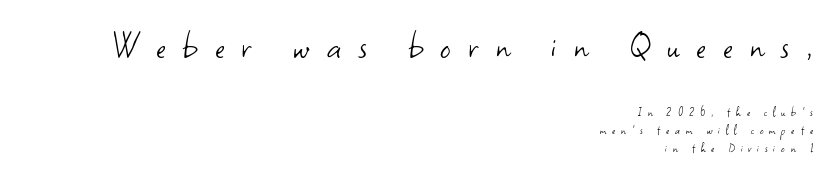
Q: Is the text bold? A: No.
Q: Is the text italic (slanted)? A: Yes.
Q: Is the typeface a serif or a sans-serif typeface? A: Sans-serif.
Q: Is the text underlined? A: No.
Q: How is the paragraph aligned? A: Right-aligned.
Q: Is the spacing between letters normal or unusually wide? A: Unusually wide.
Q: Is the spacing between lines tight, normal or loose? A: Normal.
Q: Which block of text is set in a larger size, the first (top) or the second (bottom)? A: The first (top) one.
Q: Width (condensed, normal, or wide)? A: Normal.
Q: Stroke contrast? A: Low.
Q: x-height? A: Small.
Q: Monospaced? A: No.
